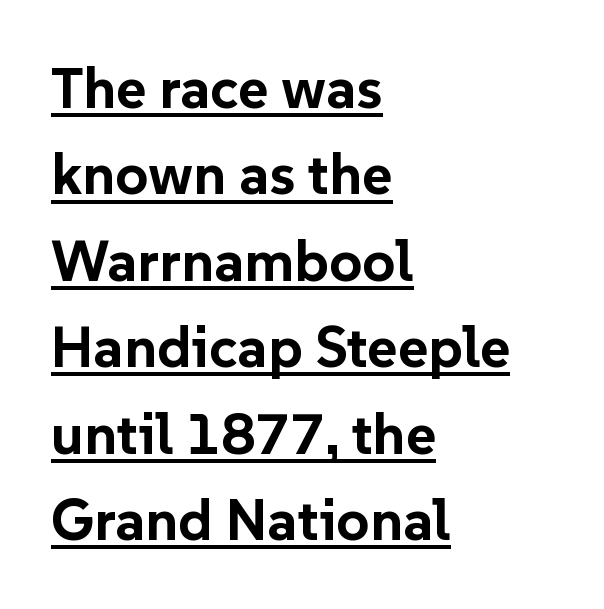
The face used here appears with an underline applied. Do the characters align in a grid? No, the font is proportional. Bold? Absolutely — the strokes are thick and heavy. Nobody touched the tracking dial on this one. Does the copy run flush right? No — it runs flush left. Ascenders rise straight up at ninety degrees.
